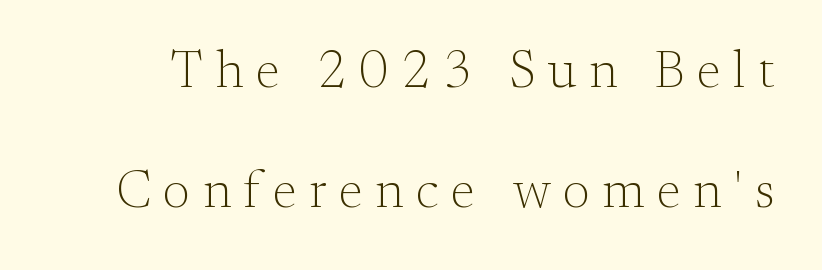
Q: Is the text bold? A: No.
Q: Is the text italic (slanted)? A: No, it is upright.
Q: Is the typeface a serif or a sans-serif typeface? A: Serif.
Q: Is the text underlined? A: No.
Q: Is the spacing between letters normal or unusually wide? A: Unusually wide.
Q: Is the spacing between lines tight, normal or loose? A: Loose.
Q: Width (condensed, normal, or wide)? A: Normal.
Q: Stroke contrast? A: Medium.
Q: x-height? A: Small.
Q: Monospaced? A: No.
